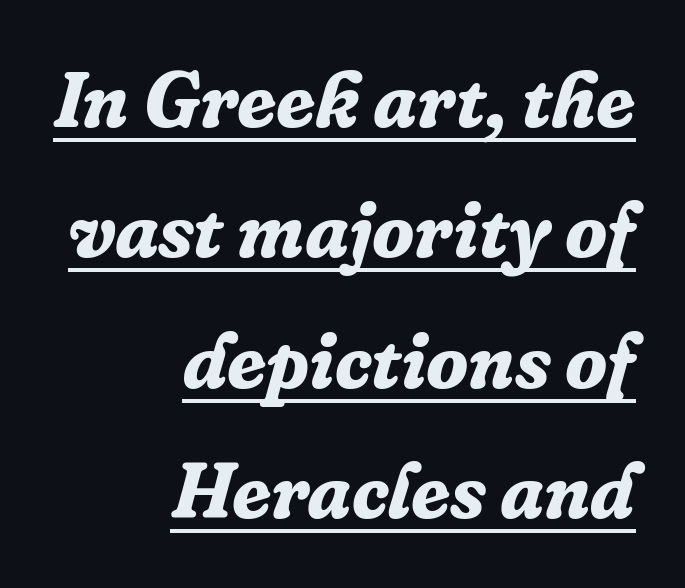
The image shows 78 px bold serif type, italic (leaning right); set right-aligned, normal line spacing (1.67x), normal letter spacing, underlined; low stroke contrast and a medium x-height.
